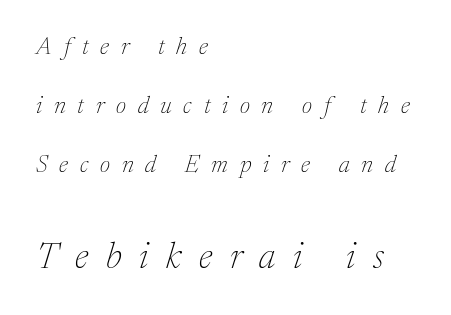
The image shows 36 px thin serif type, italic (leaning right); set left-aligned, loose line spacing (2.45x), unusually wide letter spacing (+0.49 em), not underlined; the second (bottom) block is 1.5x larger; medium stroke contrast and a medium x-height.
